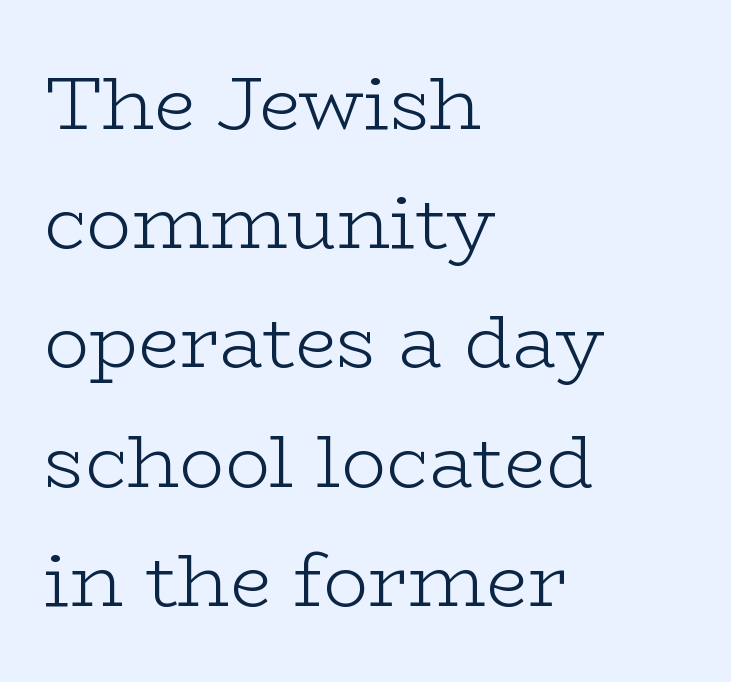
Q: Is the text bold? A: No.
Q: Is the text italic (slanted)? A: No, it is upright.
Q: Is the typeface a serif or a sans-serif typeface? A: Serif.
Q: Is the text underlined? A: No.
Q: How is the paragraph aligned? A: Left-aligned.
Q: Is the spacing between letters normal or unusually wide? A: Normal.
Q: Is the spacing between lines tight, normal or loose? A: Normal.
Q: Width (condensed, normal, or wide)? A: Wide.
Q: Stroke contrast? A: Low.
Q: x-height? A: Medium.
Q: Monospaced? A: No.
